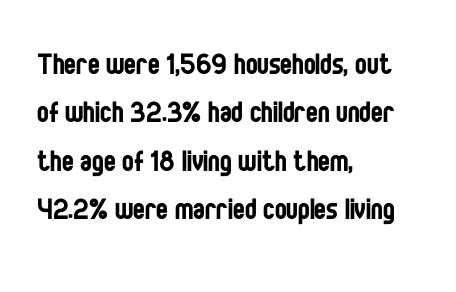
{"serif": "no", "italic": "no", "bold": "no", "weight": "regular", "width": "condensed", "stroke_contrast": "low", "x_height": "large", "monospaced": "no", "underline": "no", "align": "left", "line_spacing": "normal", "line_spacing_ratio": 1.38, "letter_spacing": "normal", "letter_spacing_em": 0.0, "glyph_px": 35}
